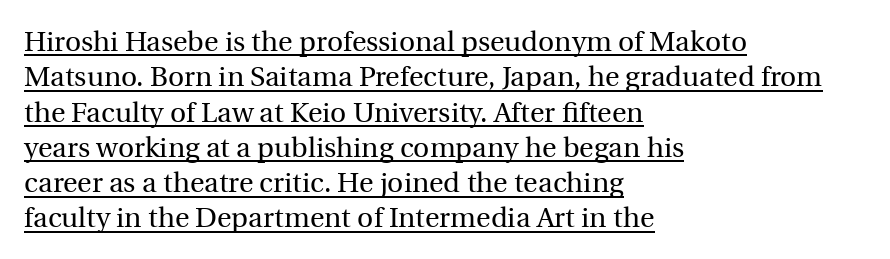
{"serif": "yes", "italic": "no", "bold": "no", "weight": "regular", "width": "normal", "x_height": "medium", "monospaced": "no", "underline": "yes", "align": "left", "line_spacing": "normal", "line_spacing_ratio": 1.26, "letter_spacing": "normal", "letter_spacing_em": 0.0, "glyph_px": 28}
